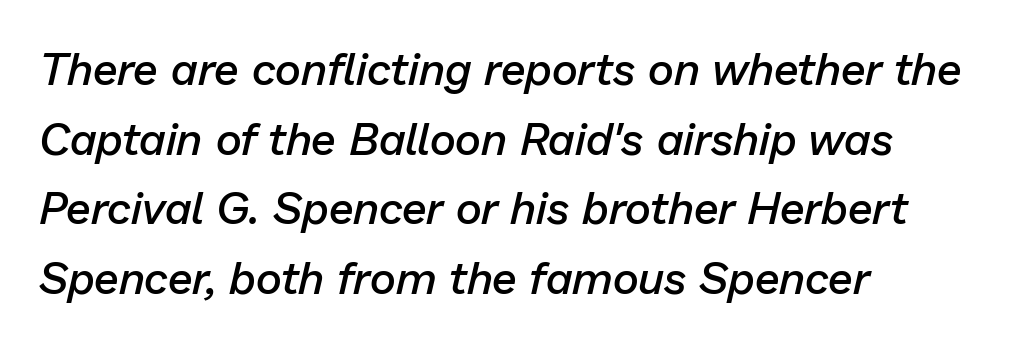
{"italic": "yes", "lean": "right", "slant_degrees": 13, "bold": "semi", "weight": "semibold", "width": "normal", "stroke_contrast": "low", "x_height": "medium", "monospaced": "no", "underline": "no", "align": "left", "line_spacing": "normal", "line_spacing_ratio": 1.55, "letter_spacing": "normal", "letter_spacing_em": 0.0, "glyph_px": 45}
